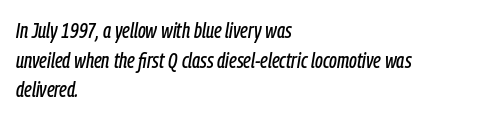
Q: Is the text italic (slanted)? A: Yes, it leans right by about 9 degrees.
Q: Is the text underlined? A: No.
Q: How is the paragraph aligned? A: Left-aligned.
Q: Is the spacing between letters normal or unusually wide? A: Normal.
Q: Is the spacing between lines tight, normal or loose? A: Normal.
